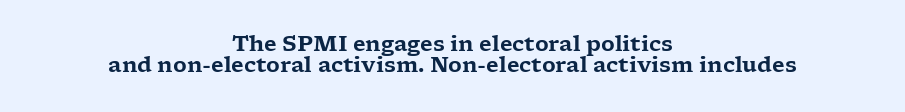
Vertical strokes here are truly vertical. Baseline-to-baseline distance is barely more than the letter height. No word sits above an underline. Here the glyphs are tracked normally, forming tight word shapes. The text block is weighted toward neither margin, spreading evenly from the middle.
